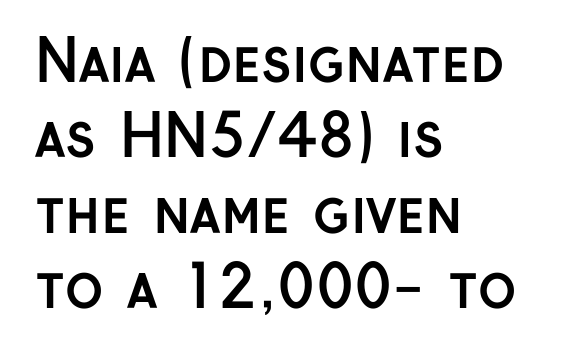
{"serif": "no", "italic": "no", "bold": "yes", "weight": "semibold", "width": "normal", "stroke_contrast": "low", "x_height": "medium", "monospaced": "no", "underline": "no", "align": "left", "line_spacing": "normal", "line_spacing_ratio": 1.3, "letter_spacing": "normal", "letter_spacing_em": 0.0, "glyph_px": 58}
